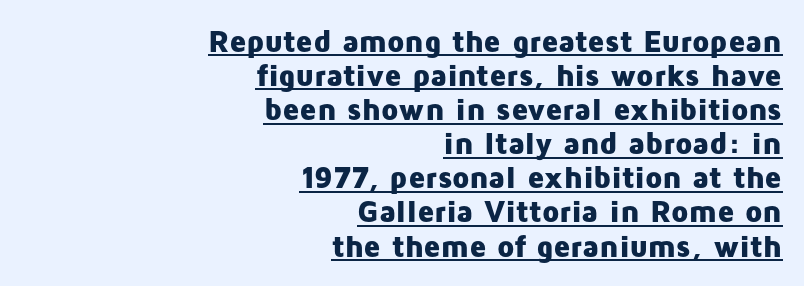
The letters advance in unequal steps, a hallmark of proportional type. These words are printed bold, with thick strokes throughout. The rendering keeps characters at their native spacing. Vertical strokes here are truly vertical.
